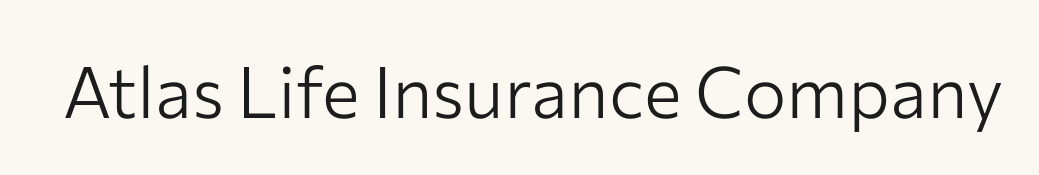
{"serif": "no", "italic": "no", "bold": "no", "weight": "light", "width": "normal", "stroke_contrast": "low", "x_height": "medium", "monospaced": "no", "underline": "no", "letter_spacing": "normal", "letter_spacing_em": 0.0, "glyph_px": 71}
